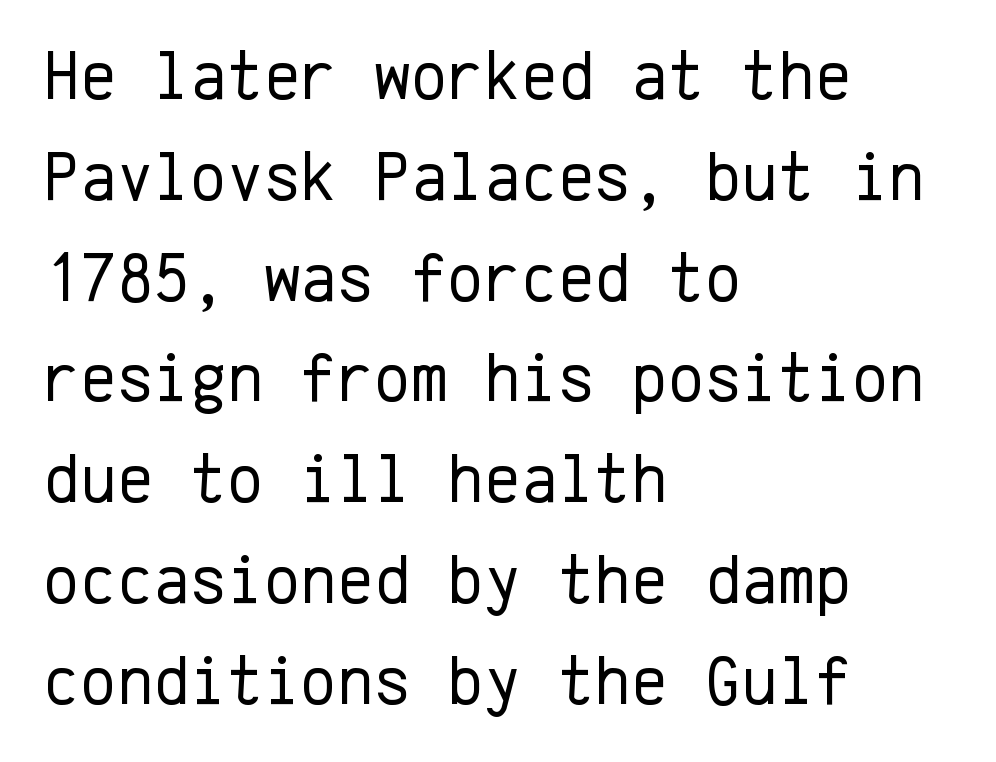
Q: Is the text bold? A: No.
Q: Is the text italic (slanted)? A: No, it is upright.
Q: Is the typeface a serif or a sans-serif typeface? A: Sans-serif.
Q: Is the text underlined? A: No.
Q: How is the paragraph aligned? A: Left-aligned.
Q: Is the spacing between letters normal or unusually wide? A: Normal.
Q: Is the spacing between lines tight, normal or loose? A: Normal.
Q: Width (condensed, normal, or wide)? A: Normal.
Q: Stroke contrast? A: Low.
Q: x-height? A: Medium.
Q: Monospaced? A: Yes.
